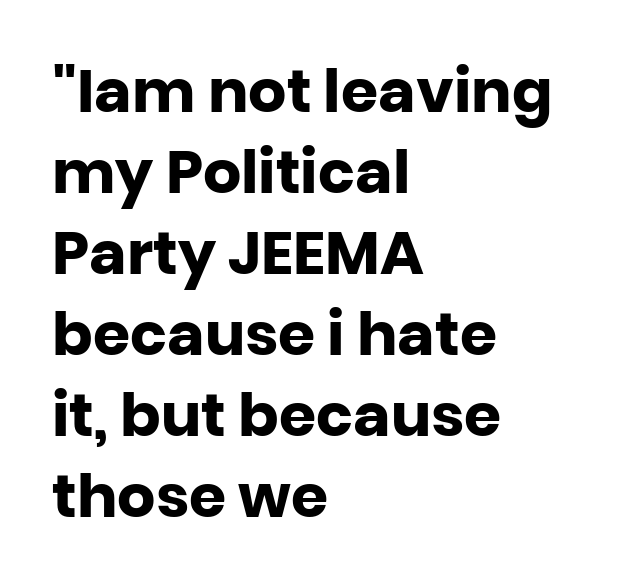
The image shows 60 px heavy sans-serif type, upright; set left-aligned, normal line spacing (1.35x), normal letter spacing, not underlined; low stroke contrast and a large x-height.
